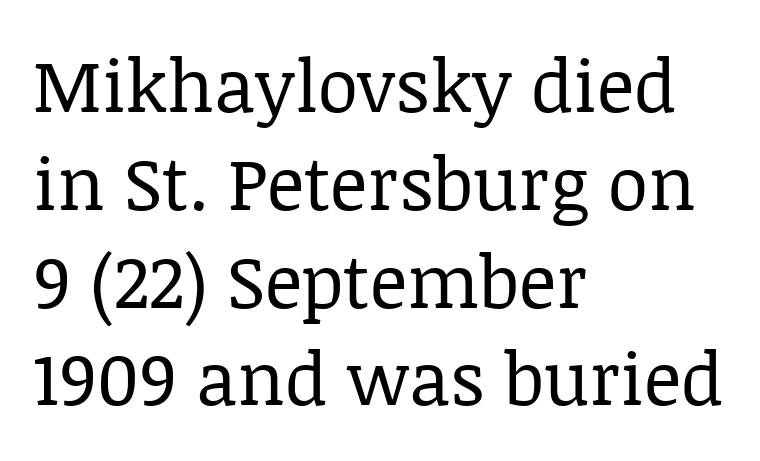
The weight tops out at a normal text grade. The text block is weighted toward the left margin, trailing off unevenly rightward. Compared with typical paragraphs, the rows here are spaced about the same. Rendered with straight, roman letterforms.
